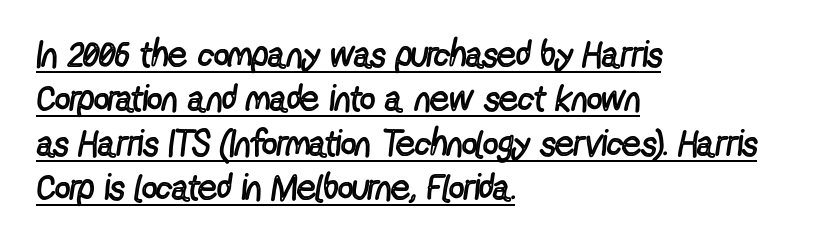
The image shows 37 px regular-weight, condensed sans-serif type; set left-aligned, line spacing 1.2x, normal letter spacing, underlined; a medium x-height.
